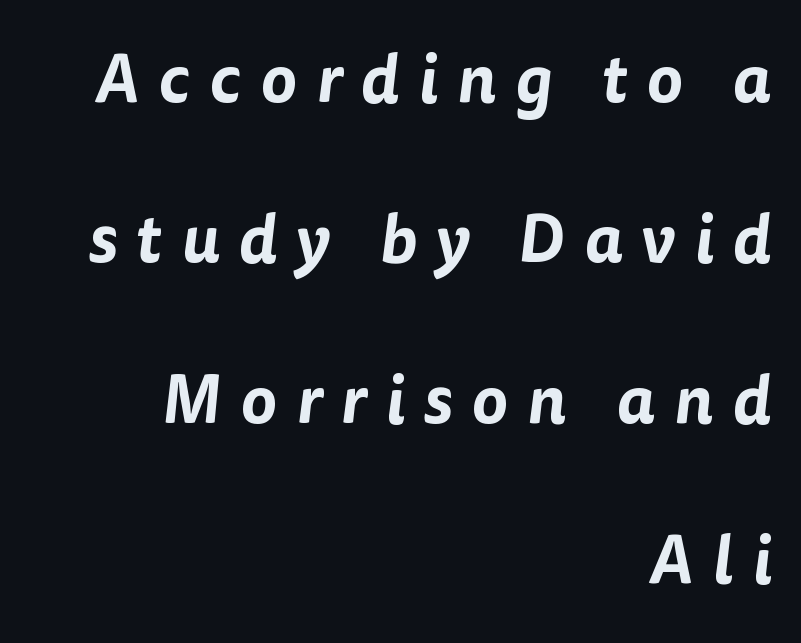
The image shows 68 px sans-serif type; set right-aligned, loose line spacing (2.36x), unusually wide letter spacing (+0.28 em), not underlined; low stroke contrast and a medium x-height.
